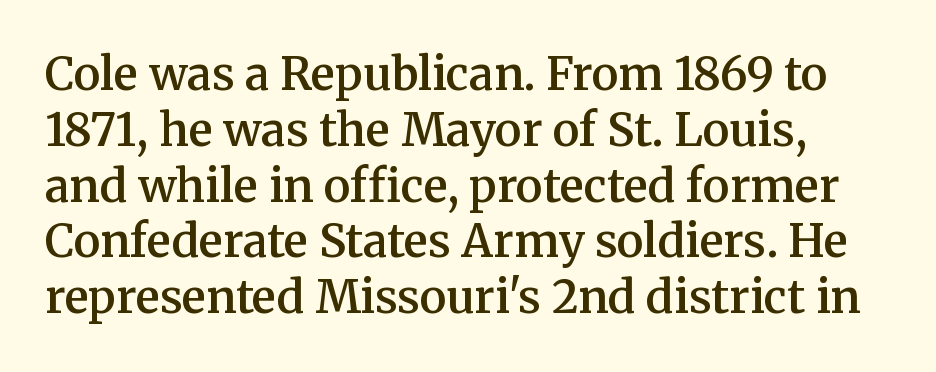
Q: Is the text bold? A: Semi-bold.
Q: Is the text italic (slanted)? A: No, it is upright.
Q: Is the typeface a serif or a sans-serif typeface? A: Serif.
Q: Is the text underlined? A: No.
Q: Is the spacing between letters normal or unusually wide? A: Normal.
Q: Width (condensed, normal, or wide)? A: Normal.
Q: Stroke contrast? A: Medium.
Q: x-height? A: Medium.
Q: Monospaced? A: No.
